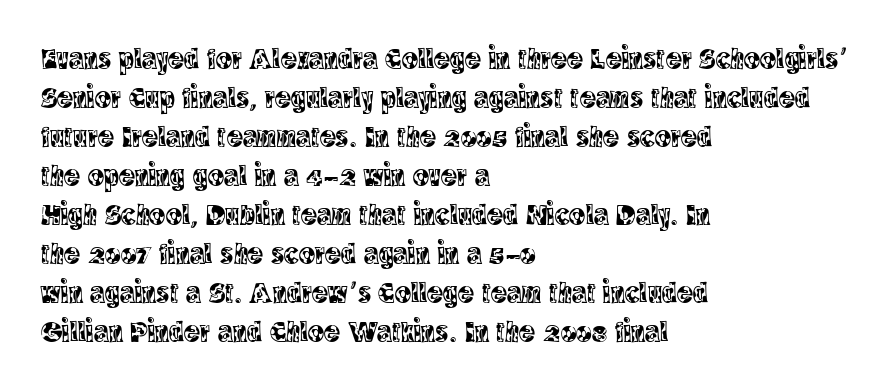
The image shows 30 px condensed serif type, upright; set left-aligned, normal line spacing (1.3x), normal letter spacing, not underlined; a large x-height.
